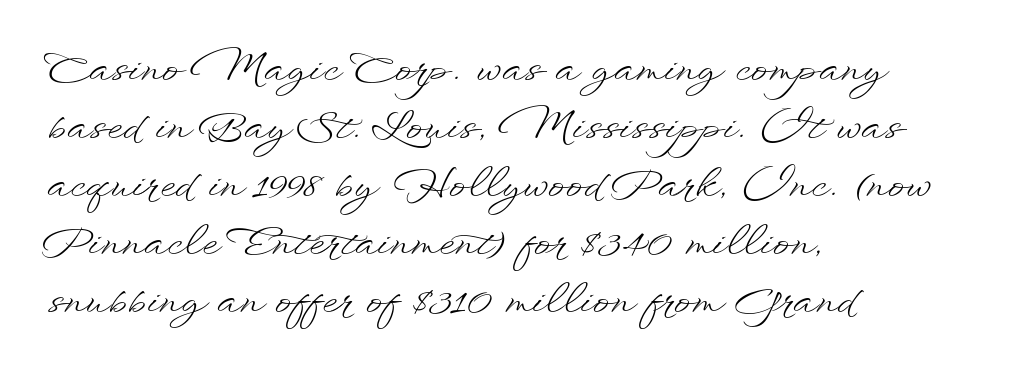
{"bold": "no", "weight": "light", "width": "wide", "stroke_contrast": "low", "x_height": "small", "monospaced": "no", "underline": "no", "align": "left", "line_spacing": "normal", "line_spacing_ratio": 1.45, "letter_spacing": "normal", "letter_spacing_em": 0.0, "glyph_px": 40}
